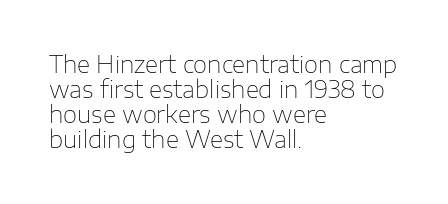
If you drew a ruler down the left edge, every line would touch it. Type without underlining. Stroke thickness stays within the range of a standard reading face or lighter. This block would grow much taller if given ordinary leading; it's compressed now. The face used here is rendered with its standard letterfit.
